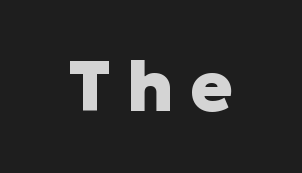
The image shows 70 px heavy sans-serif type, upright; set unusually wide letter spacing (+0.23 em), not underlined; low stroke contrast and a medium x-height.
